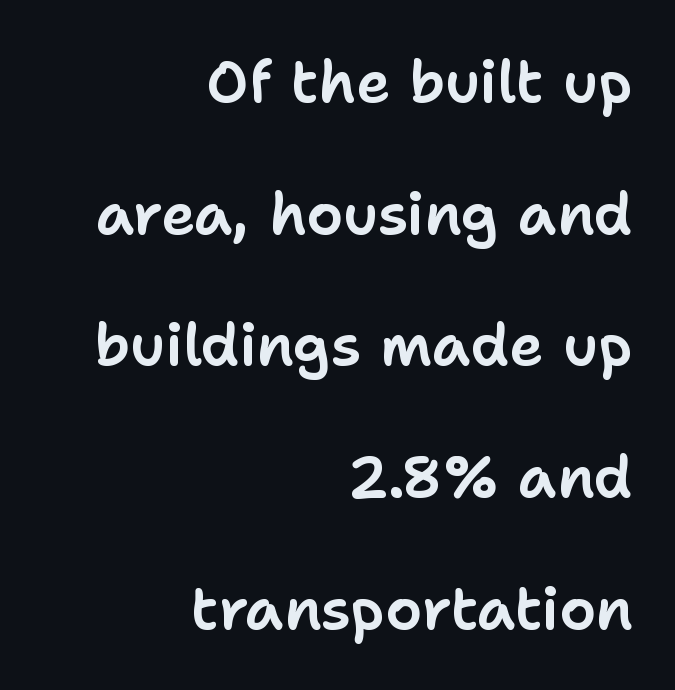
Q: Is the text italic (slanted)? A: No, it is upright.
Q: Is the typeface a serif or a sans-serif typeface? A: Sans-serif.
Q: Is the text underlined? A: No.
Q: How is the paragraph aligned? A: Right-aligned.
Q: Is the spacing between letters normal or unusually wide? A: Normal.
Q: Is the spacing between lines tight, normal or loose? A: Loose.
Q: Width (condensed, normal, or wide)? A: Normal.
Q: Stroke contrast? A: Low.
Q: x-height? A: Medium.
Q: Monospaced? A: No.
